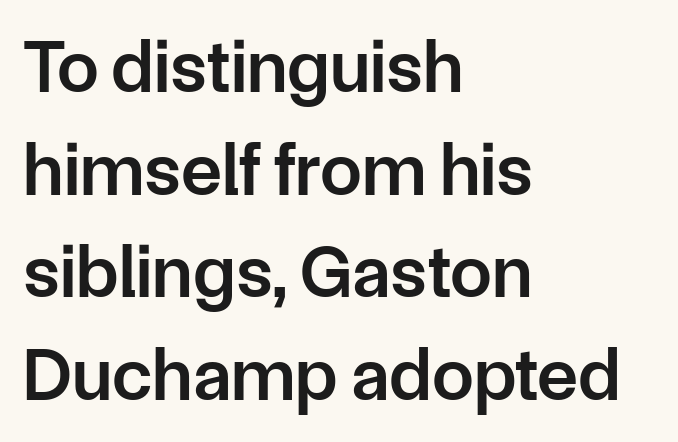
{"serif": "no", "italic": "no", "bold": "semi", "weight": "semibold", "width": "normal", "stroke_contrast": "low", "x_height": "medium", "monospaced": "no", "underline": "no", "align": "left", "line_spacing": "normal", "line_spacing_ratio": 1.37, "letter_spacing": "normal", "letter_spacing_em": 0.0, "glyph_px": 75}
